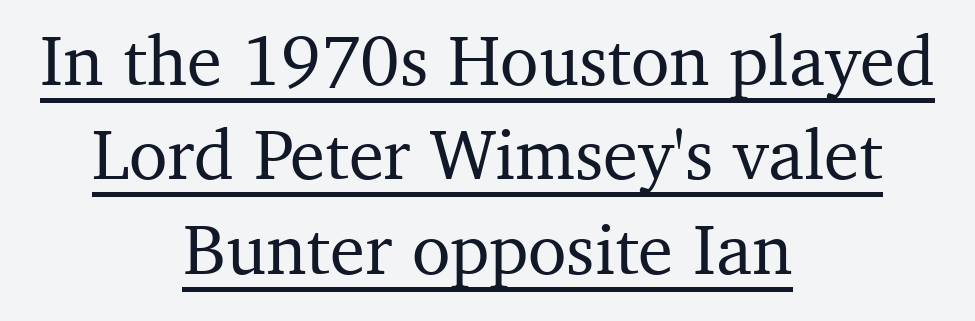
The lines are quadded center. Spacing between characters is what you'd get straight out of the box. Here the designer chose a conventional face with non-uniform glyph widths. Students, observe: this is what conventionally led text looks like.
